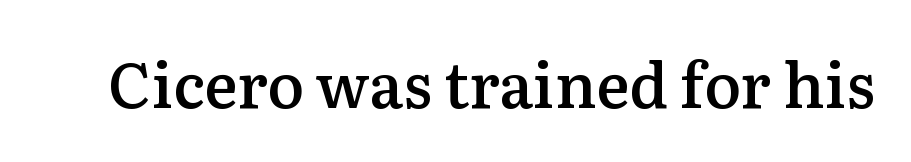
Ascenders rise straight up at ninety degrees. Words appear dense and cohesive because spacing is normal. This sample uses a serif face. The rendering uses natural spacing where letterforms have individual widths. Underlining? Definitely not there. Emphasis by weight is partial: semibold.
